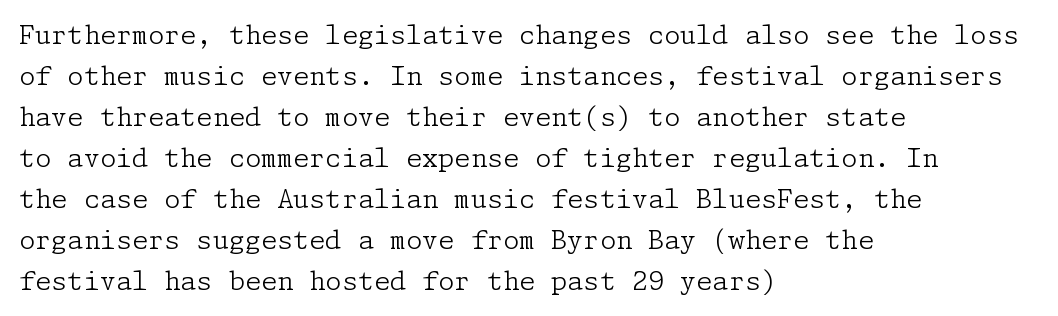
The image shows 26 px text type, upright; set left-aligned, normal line spacing (1.58x), normal letter spacing, not underlined.
